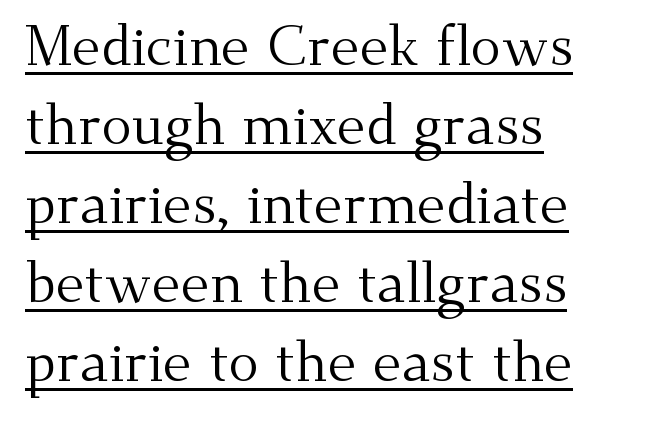
The passage shown is typed in a proportional face where columns would drift. Examine the stroke ends and you'll spot serifs. Heaviness? Minimal to ordinary, like unemphasized prose. Line beginnings align vertically; line endings do not.
